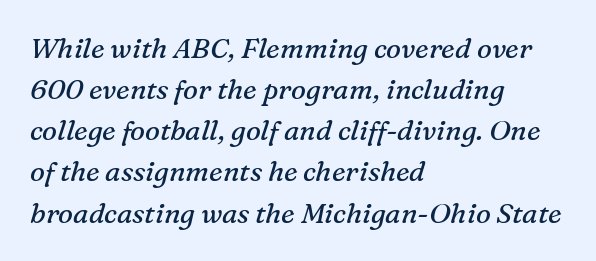
A student would call this left alignment; a typographer would say flush left, rag right. The font's italic variant was chosen for this text. The baseline area is clear. Heft: none added — not bold. This sample uses plain, unmodified letter spacing. This sample uses a serif face.
